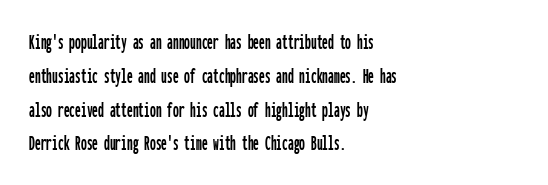
The image shows 23 px text type, upright; set left-aligned, normal line spacing (1.47x), normal letter spacing, not underlined.
